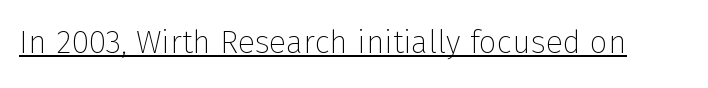
The image shows 32 px thin sans-serif type, upright; set normal letter spacing, underlined; low stroke contrast and a medium x-height.
